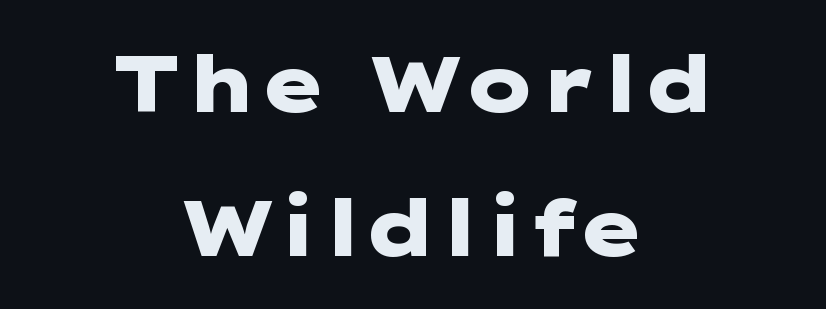
Q: Is the text bold? A: Yes.
Q: Is the text italic (slanted)? A: No, it is upright.
Q: Is the typeface a serif or a sans-serif typeface? A: Sans-serif.
Q: Is the text underlined? A: No.
Q: How is the paragraph aligned? A: Centered.
Q: Is the spacing between letters normal or unusually wide? A: Normal.
Q: Width (condensed, normal, or wide)? A: Wide.
Q: Stroke contrast? A: Low.
Q: x-height? A: Medium.
